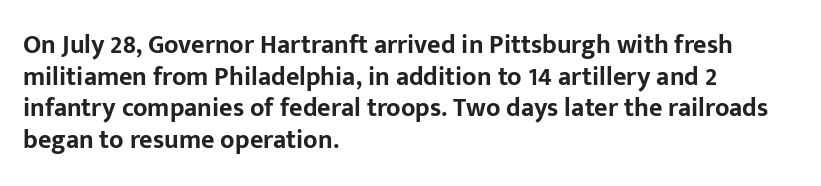
I'd describe the lettering as bold — thick and assertive. Words appear dense and cohesive because spacing is normal. Reading down the block, your eye returns to a fixed left position each line. The lettering holds an erect, upright posture throughout. Descender tails drop into unmarked territory.
